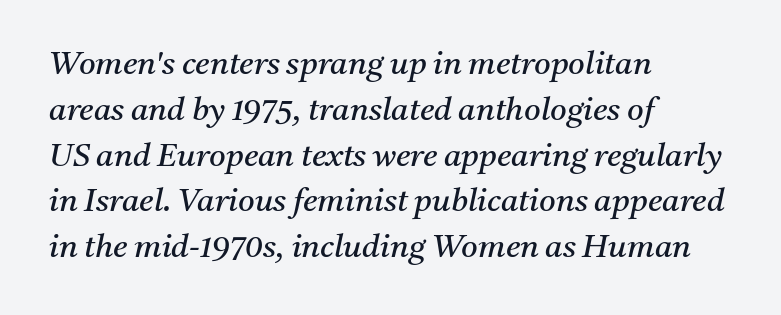
The face used here is rendered with its standard letterfit. The font's italic variant was chosen for this text. The characters display serif detailing at their extremities. Descender tails drop into unmarked territory. Leftover space on each line is placed entirely after the last word. Does the leading feel generous? No, just average.
